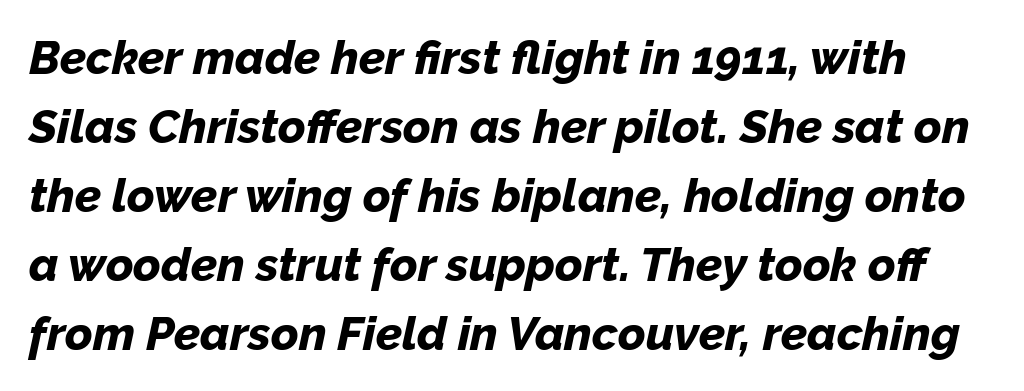
{"italic": "yes", "lean": "right", "slant_degrees": 12, "bold": "yes", "weight": "bold", "width": "normal", "stroke_contrast": "low", "x_height": "medium", "monospaced": "no", "underline": "no", "line_spacing": "normal", "line_spacing_ratio": 1.47, "letter_spacing": "normal", "letter_spacing_em": 0.0, "glyph_px": 47}
